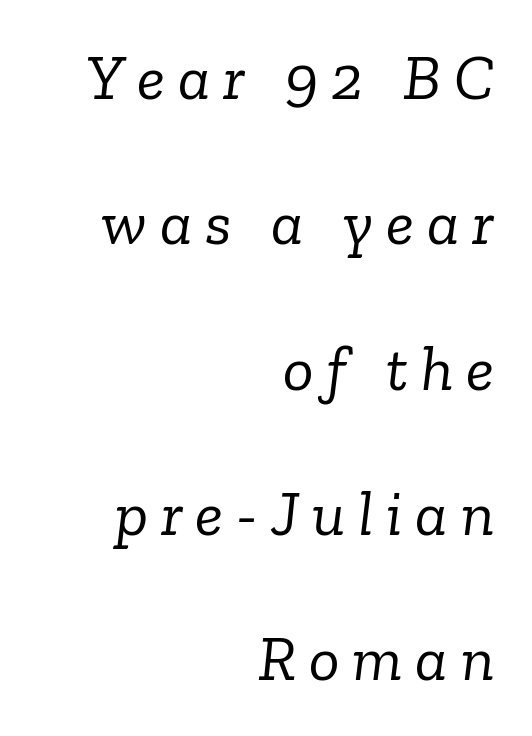
Q: Is the text bold? A: No.
Q: Is the text italic (slanted)? A: Yes, it leans right by about 6 degrees.
Q: Is the typeface a serif or a sans-serif typeface? A: Serif.
Q: Is the text underlined? A: No.
Q: How is the paragraph aligned? A: Right-aligned.
Q: Is the spacing between letters normal or unusually wide? A: Unusually wide.
Q: Is the spacing between lines tight, normal or loose? A: Loose.
Q: Width (condensed, normal, or wide)? A: Normal.
Q: Stroke contrast? A: Low.
Q: x-height? A: Medium.
Q: Monospaced? A: No.
